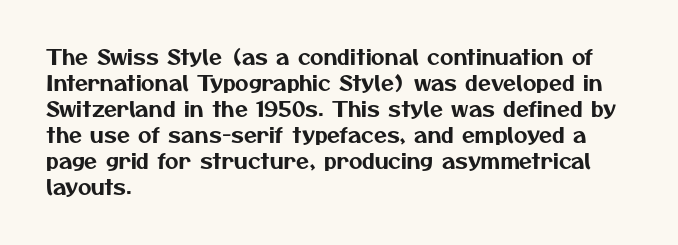
Q: Is the text underlined? A: No.
Q: How is the paragraph aligned? A: Left-aligned.
Q: Is the spacing between letters normal or unusually wide? A: Normal.
